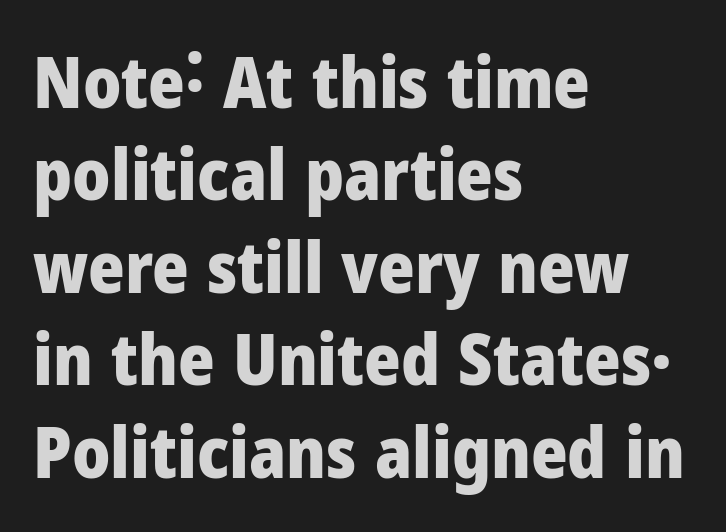
Regular leading. The tracking reads as untouched default to a designer's eye. A typesetter would mark this as roman, not italic. The passage shown is typed in a proportional face where columns would drift. Notice how thick the strokes are: this is what a full bold looks like. Beneath every word, the page is bare.
